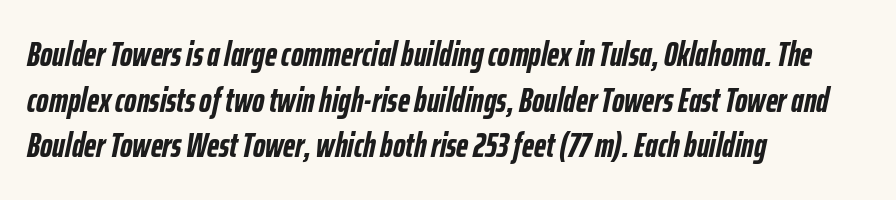
{"italic": "yes", "lean": "right", "slant_degrees": 12, "bold": "yes", "weight": "semibold", "width": "condensed", "stroke_contrast": "low", "x_height": "medium", "monospaced": "no", "underline": "no", "align": "left", "line_spacing": "normal", "line_spacing_ratio": 1.34, "letter_spacing": "normal", "letter_spacing_em": 0.0, "glyph_px": 34}
